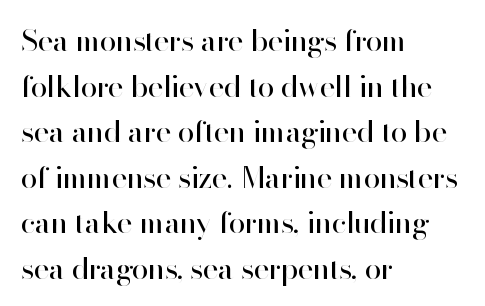
The image shows 30 px regular-weight sans-serif type, upright; set left-aligned, normal line spacing (1.52x), normal letter spacing, not underlined; high stroke contrast and a small x-height.
